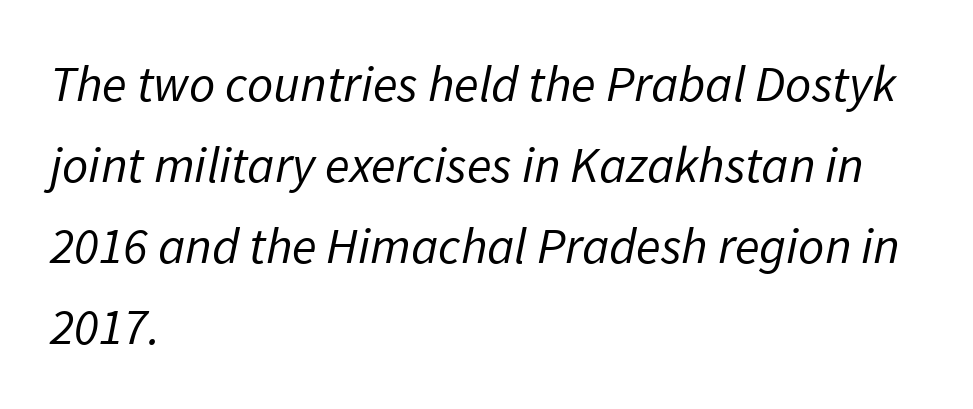
Leading matches the norm, producing a regular column. Character widths vary here, with narrow letters taking less room than wide ones. The typesetting does not lean heavy: it is not bold. A sans-serif font was chosen for this passage. Between one letter and the next there's only the usual sliver of space.
